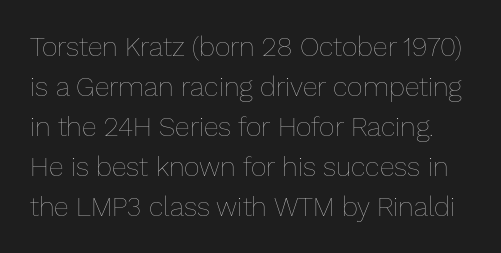
Q: Is the text bold? A: No.
Q: Is the text italic (slanted)? A: No, it is upright.
Q: Is the text underlined? A: No.
Q: Is the spacing between letters normal or unusually wide? A: Normal.
Q: Is the spacing between lines tight, normal or loose? A: Normal.
